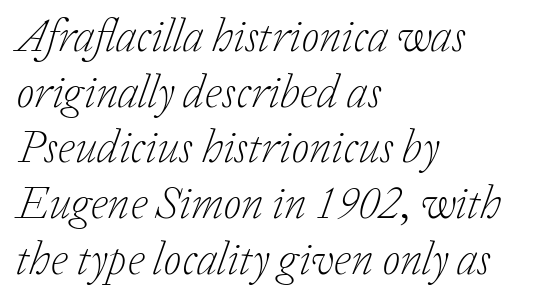
The image shows 46 px light serif type, italic (leaning right); set left-aligned, line spacing 1.21x, normal letter spacing, not underlined; low stroke contrast and a medium x-height.
